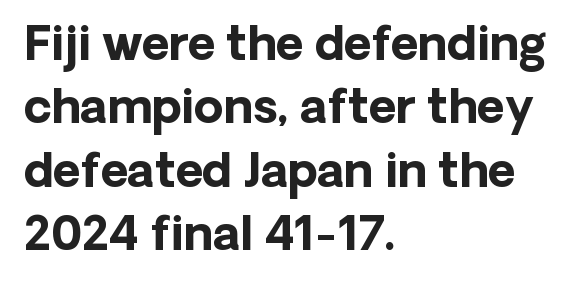
{"serif": "no", "italic": "no", "bold": "yes", "weight": "bold", "width": "normal", "stroke_contrast": "low", "x_height": "medium", "monospaced": "no", "underline": "no", "align": "left", "line_spacing": "normal", "line_spacing_ratio": 1.35, "letter_spacing": "normal", "letter_spacing_em": 0.0, "glyph_px": 47}
